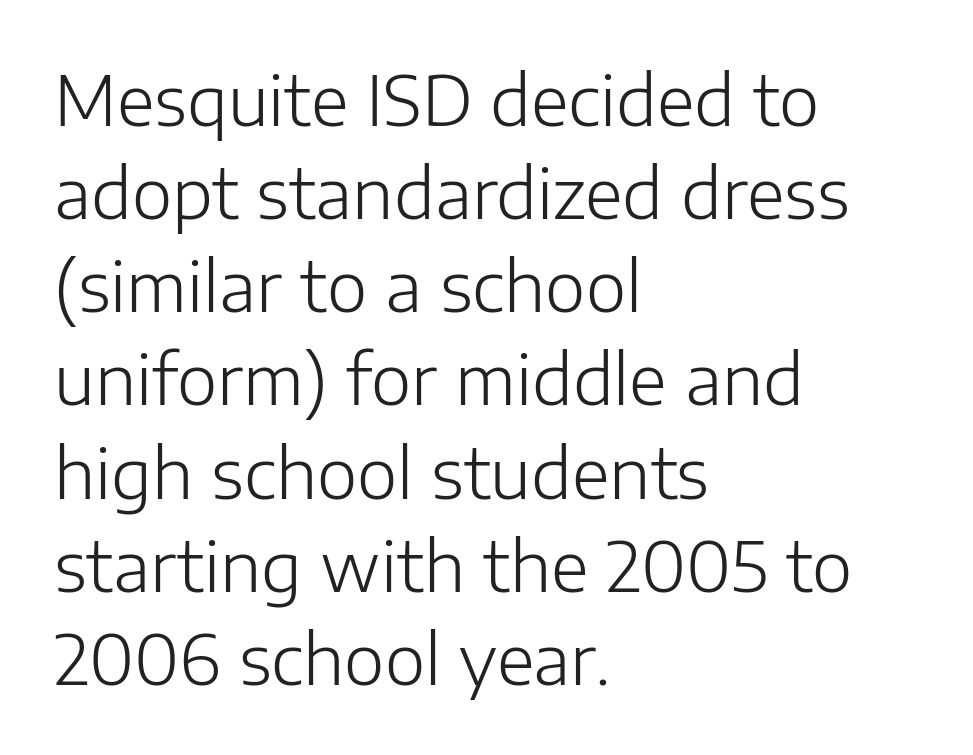
The axis of the letterforms is exactly vertical. Left-aligned paragraph, ragged on the right. The rendering uses natural spacing where letterforms have individual widths. The rows are spaced the way most documents space them. The passage shown is not underscored anywhere.
